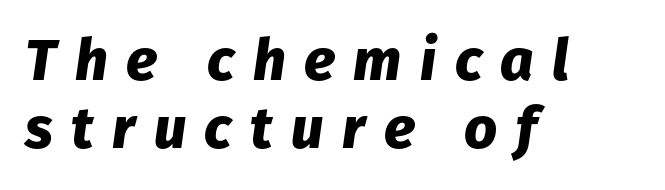
Q: Is the text bold? A: Yes.
Q: Is the text italic (slanted)? A: Yes, it leans right by about 8 degrees.
Q: Is the text underlined? A: No.
Q: How is the paragraph aligned? A: Left-aligned.
Q: Is the spacing between letters normal or unusually wide? A: Unusually wide.
Q: Width (condensed, normal, or wide)? A: Normal.
Q: Stroke contrast? A: Low.
Q: x-height? A: Medium.
Q: Monospaced? A: No.
